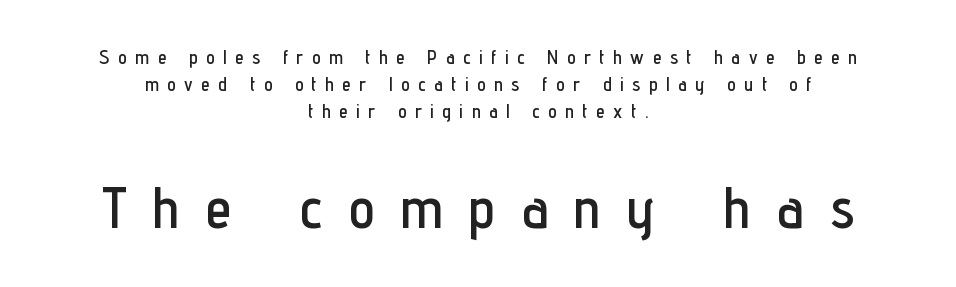
{"serif": "no", "italic": "no", "width": "condensed", "stroke_contrast": "low", "x_height": "medium", "monospaced": "no", "underline": "no", "align": "center", "line_spacing": "normal", "line_spacing_ratio": 1.41, "letter_spacing": "wide", "letter_spacing_em": 0.46, "larger_block": "second", "size_ratio": 3.05, "glyph_px": 58}
